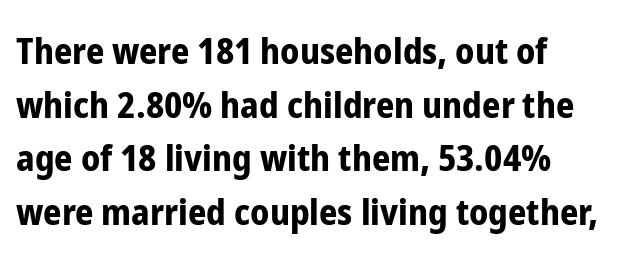
The image shows 36 px bold, condensed sans-serif type, upright; set left-aligned, normal line spacing (1.49x), normal letter spacing, not underlined; low stroke contrast and a medium x-height.
